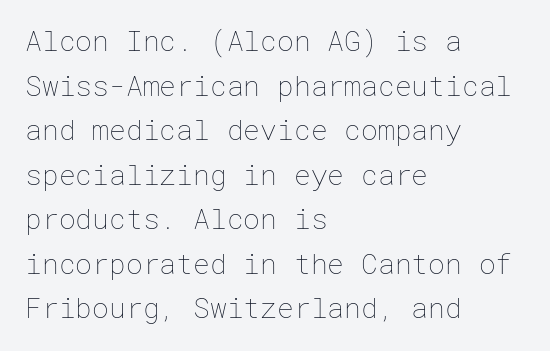
{"italic": "no", "bold": "no", "weight": "thin", "width": "normal", "stroke_contrast": "low", "x_height": "medium", "underline": "no", "align": "left", "line_spacing": "normal", "line_spacing_ratio": 1.59, "letter_spacing": "normal", "letter_spacing_em": 0.0, "glyph_px": 28}
